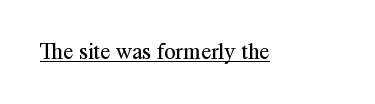
Students, observe the line beneath the letters — that is underlining. You can tell it's not italic because the verticals are truly vertical. Stems here are at most as thick as an everyday book face. Between one letter and the next there's only the usual sliver of space.
